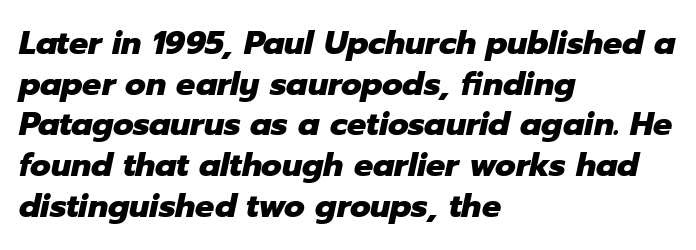
{"italic": "yes", "lean": "right", "slant_degrees": 12, "bold": "yes", "weight": "heavy", "width": "normal", "stroke_contrast": "low", "x_height": "medium", "monospaced": "no", "underline": "no", "align": "left", "line_spacing": "normal", "line_spacing_ratio": 1.27, "letter_spacing": "normal", "letter_spacing_em": 0.0, "glyph_px": 32}
